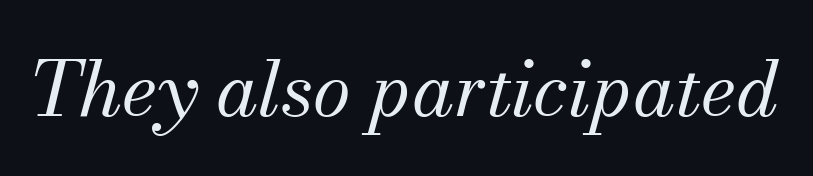
{"serif": "yes", "italic": "yes", "lean": "right", "slant_degrees": 13, "bold": "no", "weight": "regular", "width": "normal", "stroke_contrast": "medium", "x_height": "small", "monospaced": "no", "underline": "no", "letter_spacing": "normal", "letter_spacing_em": 0.0, "glyph_px": 77}
